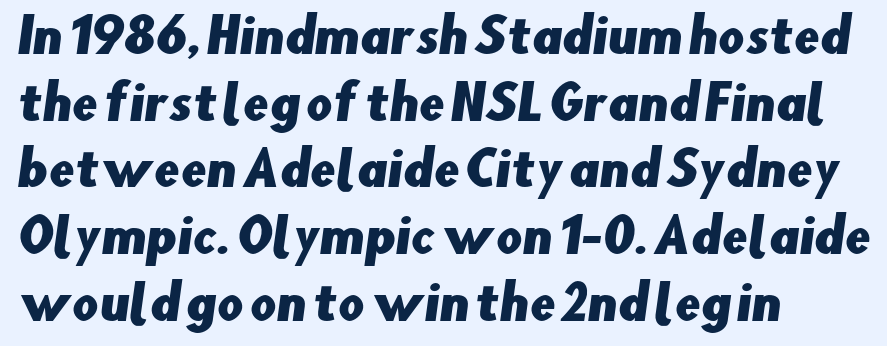
Q: Is the typeface a serif or a sans-serif typeface? A: Sans-serif.
Q: Is the text underlined? A: No.
Q: How is the paragraph aligned? A: Left-aligned.
Q: Is the spacing between letters normal or unusually wide? A: Normal.
Q: Is the spacing between lines tight, normal or loose? A: Normal.
Q: Width (condensed, normal, or wide)? A: Normal.
Q: Stroke contrast? A: Low.
Q: x-height? A: Small.
Q: Monospaced? A: No.
